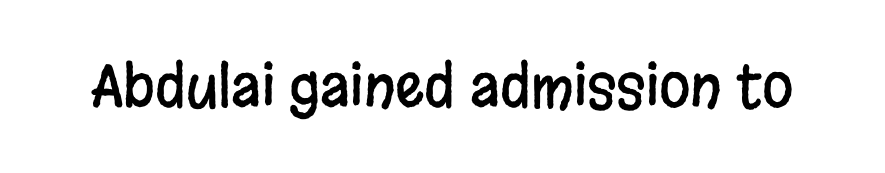
{"serif": "no", "italic": "no", "width": "condensed", "stroke_contrast": "low", "x_height": "large", "monospaced": "no", "underline": "no", "letter_spacing": "normal", "letter_spacing_em": 0.0, "glyph_px": 57}
